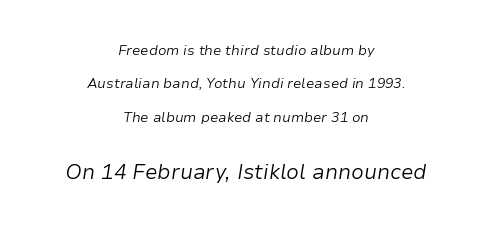
The image shows 21 px text type, italic (leaning right); set centered, loose line spacing (2.39x), normal letter spacing, not underlined; the second (bottom) block is 1.5x larger.
